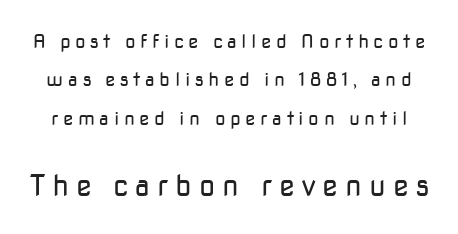
Lines of text with bare space underneath. These lines are rendered in a variable-pitch font. Ordinary non-slanted type is in use. Serif or sans? Sans — the stroke terminals are bare.
